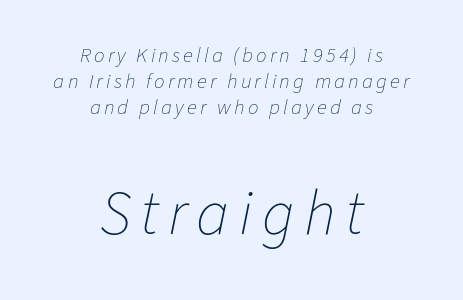
Q: Is the text bold? A: No.
Q: Is the text italic (slanted)? A: Yes, it leans right by about 11 degrees.
Q: Is the text underlined? A: No.
Q: How is the paragraph aligned? A: Centered.
Q: Which block of text is set in a larger size, the first (top) or the second (bottom)? A: The second (bottom) one.
Q: Width (condensed, normal, or wide)? A: Normal.
Q: Stroke contrast? A: Low.
Q: x-height? A: Medium.
Q: Monospaced? A: No.
